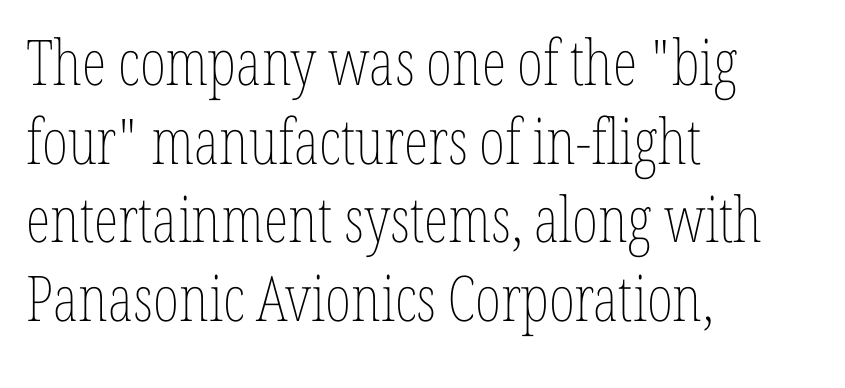
The image shows 63 px thin, condensed type, upright; set left-aligned, normal line spacing (1.25x), normal letter spacing, not underlined; low stroke contrast and a medium x-height.
